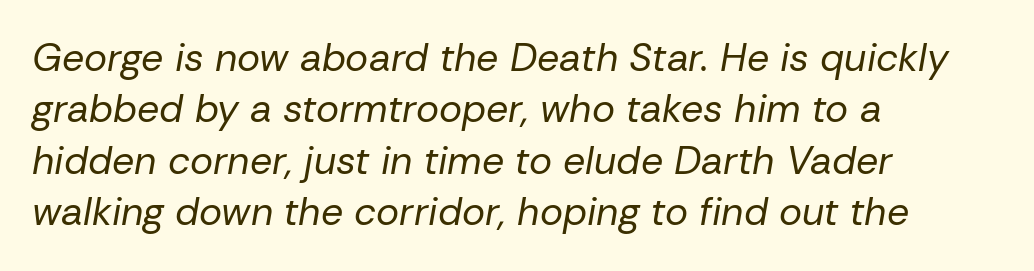
The image shows 39 px regular-weight type, italic (leaning right); set left-aligned, normal line spacing (1.32x), normal letter spacing, not underlined; low stroke contrast and a medium x-height.
